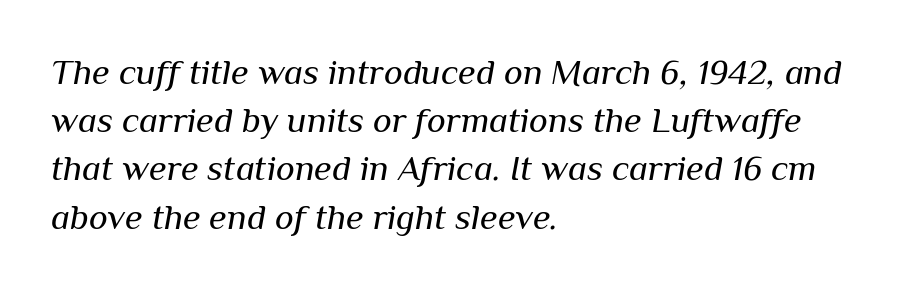
The letterforms sit shoulder to shoulder at normal distance. These lines are set flush left with a ragged right edge. The space between consecutive lines is moderate. Each row of text sits above clean, open space. The font is comparable to plain body text, perhaps lighter. Spacing verdict: proportional, widths tailored to each character.
